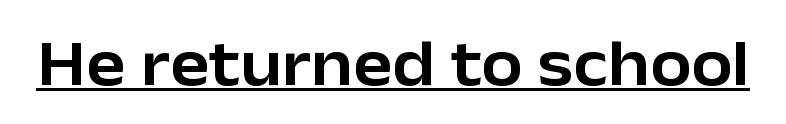
The typography opts for an upright posture over an oblique one. A typesetter would call this zero additional tracking. Serifs: no, the terminals of the letterforms are clean. Spacing verdict: proportional, widths tailored to each character. The rendered words wear a rule along their underside.
